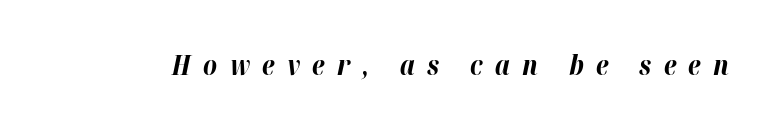
Nobody drew a line under any word here. The line texture is sparse and dotted thanks to wide tracking. These words are printed bold, with thick strokes throughout. Observe the lean: these are italic letterforms.
